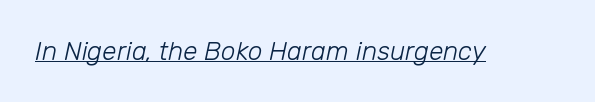
What stands out about the letter spacing? Nothing — it is the standard amount. Slant detected: the letters are inclined. Does a line run under the words? Yes, clearly. Each stroke keeps to a modest, everyday thickness or less.
